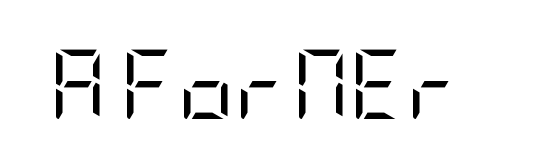
The image shows 70 px regular-weight, condensed sans-serif type, upright; set normal letter spacing, not underlined; low stroke contrast and a large x-height.
